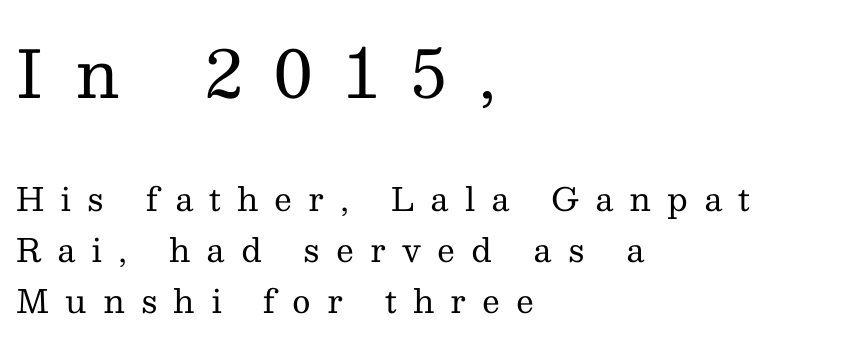
Q: Is the text bold? A: No.
Q: Is the text italic (slanted)? A: No, it is upright.
Q: Is the typeface a serif or a sans-serif typeface? A: Serif.
Q: Is the text underlined? A: No.
Q: How is the paragraph aligned? A: Left-aligned.
Q: Is the spacing between letters normal or unusually wide? A: Unusually wide.
Q: Is the spacing between lines tight, normal or loose? A: Normal.
Q: Which block of text is set in a larger size, the first (top) or the second (bottom)? A: The first (top) one.
Q: Width (condensed, normal, or wide)? A: Normal.
Q: Stroke contrast? A: Medium.
Q: x-height? A: Medium.
Q: Monospaced? A: No.
